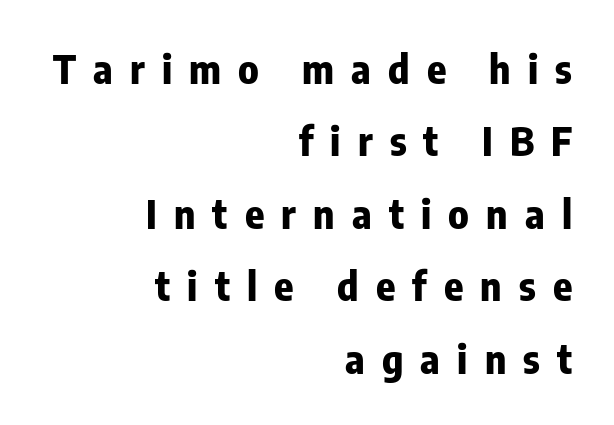
The image shows 40 px bold, condensed sans-serif type, upright; set right-aligned, line spacing 1.81x, unusually wide letter spacing (+0.43 em), not underlined; low stroke contrast and a medium x-height.
